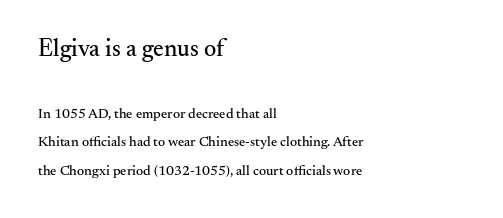
Italic: no, the glyphs are upright roman. Which chunk is bigger? The first one — the top block dwarfs the bottom. Glance below the letters and you will spot only blank space. Where is the straight margin? On the left. Summary of vertical rhythm: relaxed, with wide interline spacing.
